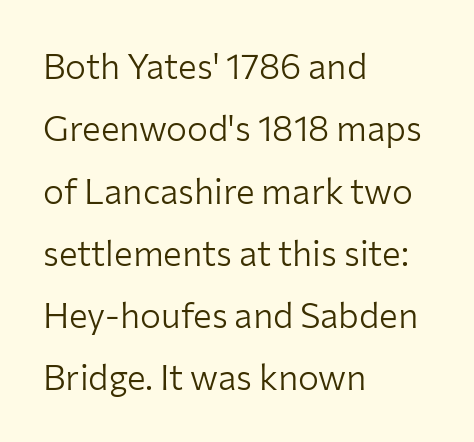
The image shows 35 px light sans-serif type, upright; set left-aligned, line spacing 1.78x, normal letter spacing, not underlined; low stroke contrast and a medium x-height.
